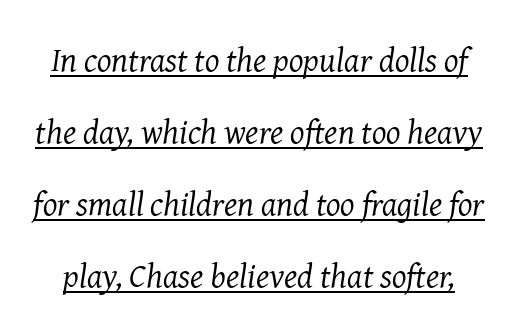
A typesetter would call this proportional, since set widths differ per character. Think standard paragraph weight, or any step lighter than that. Widely set lines give the paragraph a tall, airy silhouette. Tall strokes in this sample are angled rather than plumb. The words here are underlined.
